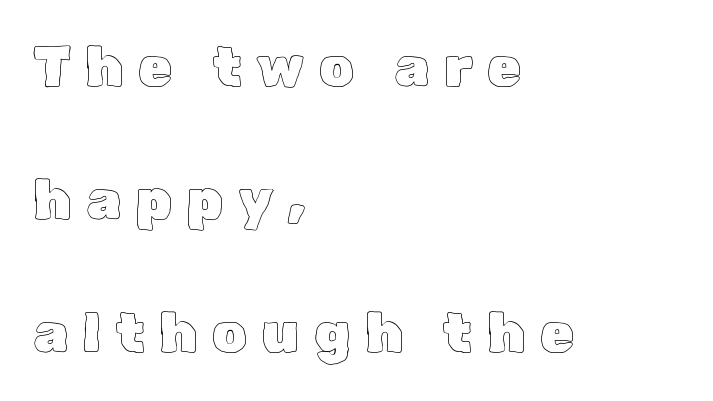
Q: Is the text italic (slanted)? A: No, it is upright.
Q: Is the text underlined? A: No.
Q: How is the paragraph aligned? A: Left-aligned.
Q: Is the spacing between letters normal or unusually wide? A: Unusually wide.
Q: Is the spacing between lines tight, normal or loose? A: Loose.
Q: Width (condensed, normal, or wide)? A: Normal.
Q: x-height? A: Medium.
Q: Monospaced? A: No.
